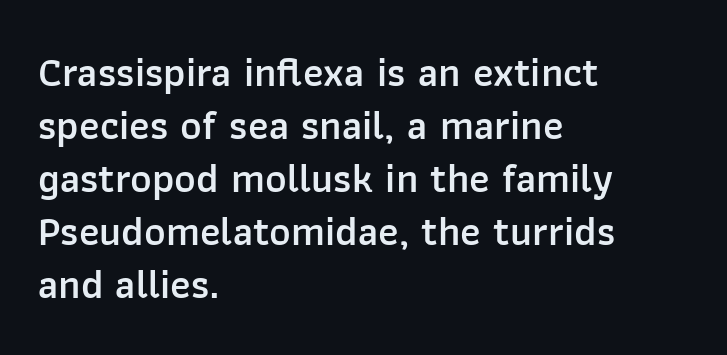
Proportional: the letters do not fall into vertical columns. The designer left line spacing at the default. The rendering keeps characters at their native spacing. A classic flush-left, rag-right setting is used for this passage.
